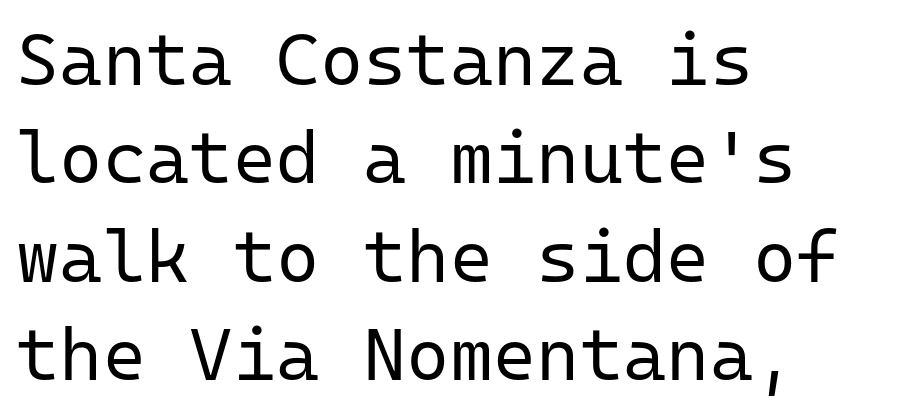
Q: Is the text bold? A: No.
Q: Is the text italic (slanted)? A: No, it is upright.
Q: Is the typeface a serif or a sans-serif typeface? A: Sans-serif.
Q: Is the text underlined? A: No.
Q: How is the paragraph aligned? A: Left-aligned.
Q: Is the spacing between letters normal or unusually wide? A: Normal.
Q: Is the spacing between lines tight, normal or loose? A: Normal.
Q: Width (condensed, normal, or wide)? A: Normal.
Q: Stroke contrast? A: Low.
Q: x-height? A: Medium.
Q: Monospaced? A: Yes.
